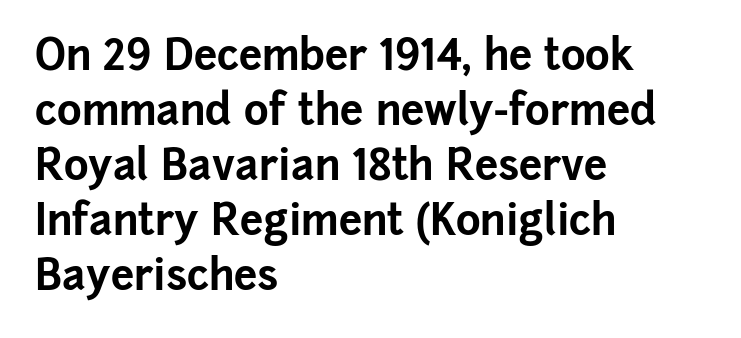
Q: Is the text bold? A: Yes.
Q: Is the text italic (slanted)? A: No, it is upright.
Q: Is the typeface a serif or a sans-serif typeface? A: Sans-serif.
Q: Is the text underlined? A: No.
Q: How is the paragraph aligned? A: Left-aligned.
Q: Is the spacing between letters normal or unusually wide? A: Normal.
Q: Is the spacing between lines tight, normal or loose? A: Normal.
Q: Width (condensed, normal, or wide)? A: Normal.
Q: Stroke contrast? A: Low.
Q: x-height? A: Medium.
Q: Monospaced? A: No.
